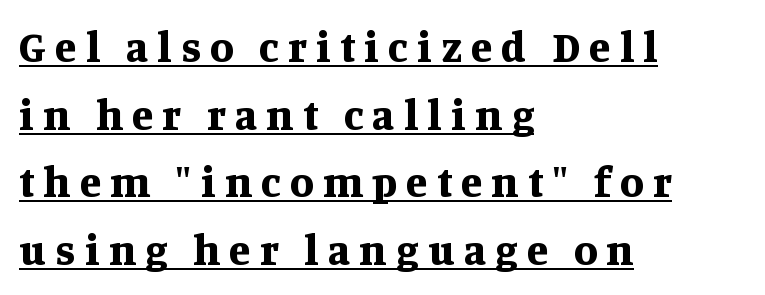
Regarding serifs, this sample has them. The passage is arranged the way most books set body copy — flush left. Quick note: interline space is typical. Do the letters lean? They stand straight. The sample's only ornament is a line tracing under the words.
